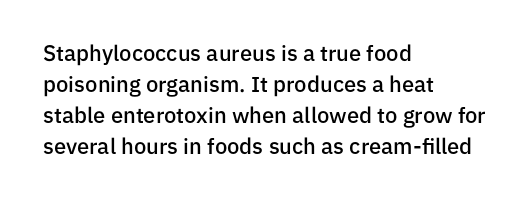
Q: Is the text bold? A: Semi-bold.
Q: Is the text italic (slanted)? A: No, it is upright.
Q: Is the text underlined? A: No.
Q: How is the paragraph aligned? A: Left-aligned.
Q: Is the spacing between letters normal or unusually wide? A: Normal.
Q: Is the spacing between lines tight, normal or loose? A: Normal.
